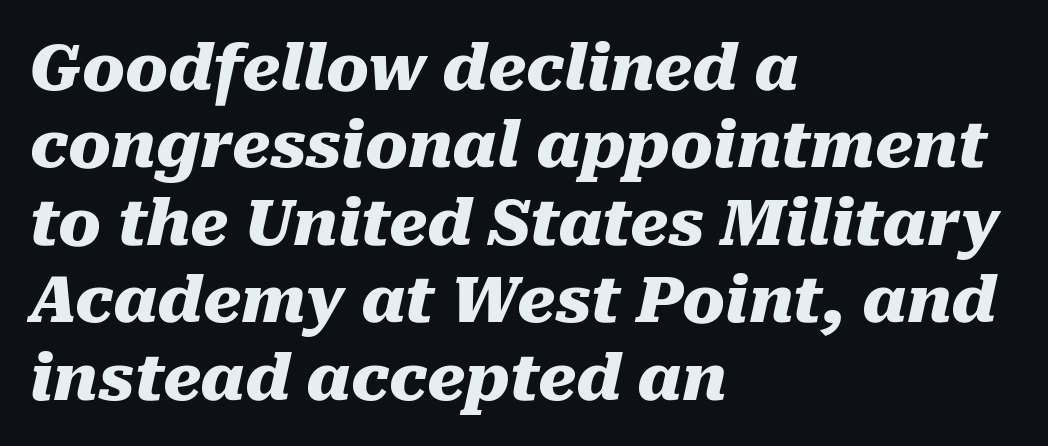
{"italic": "yes", "lean": "right", "slant_degrees": 10, "bold": "yes", "weight": "heavy", "width": "normal", "stroke_contrast": "medium", "x_height": "medium", "monospaced": "no", "underline": "no", "align": "left", "line_spacing_ratio": 1.21, "letter_spacing": "normal", "letter_spacing_em": 0.0, "glyph_px": 64}
